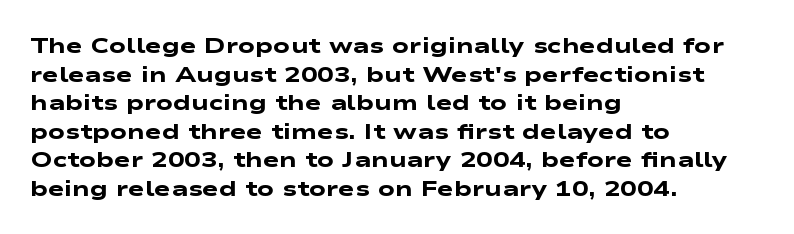
The image shows 22 px bold type; set left-aligned, normal line spacing (1.3x), normal letter spacing, not underlined.
